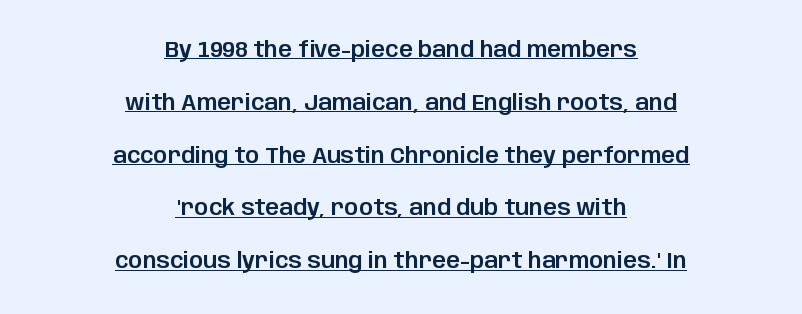
No italicization has been applied; the sample stays upright. Glance below the letters and you will spot a drawn line. Short note: letters normally spaced. Vertically, the passage feels expansive, rows floating well apart. Alignment: centered.
